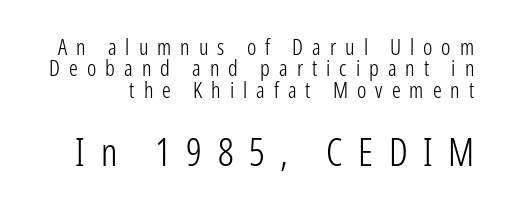
Check under the words: just untouched page. Students, observe: this is what under-led, compact text looks like. Larger block? The one below; the one above is distinctly smaller. Varying glyph widths throughout — classic text-font behaviour. The type family on display is of the sans-serif kind.
